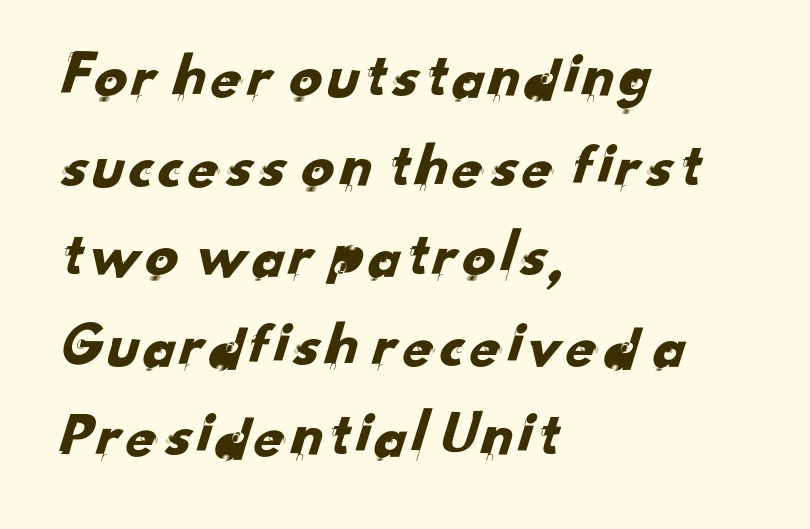
{"serif": "no", "width": "normal", "stroke_contrast": "low", "x_height": "small", "monospaced": "no", "underline": "no", "align": "left", "line_spacing": "normal", "line_spacing_ratio": 1.38, "letter_spacing": "normal", "letter_spacing_em": 0.0, "glyph_px": 65}
